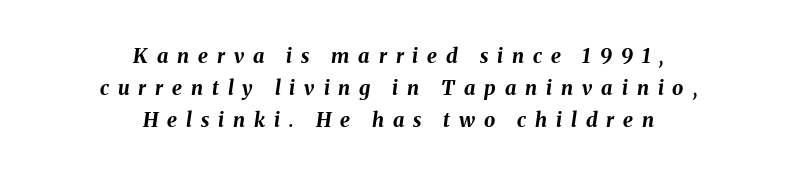
{"italic": "yes", "lean": "right", "slant_degrees": 8, "bold": "yes", "underline": "no", "align": "center", "line_spacing": "normal", "line_spacing_ratio": 1.6, "letter_spacing": "wide", "letter_spacing_em": 0.45, "glyph_px": 20}
